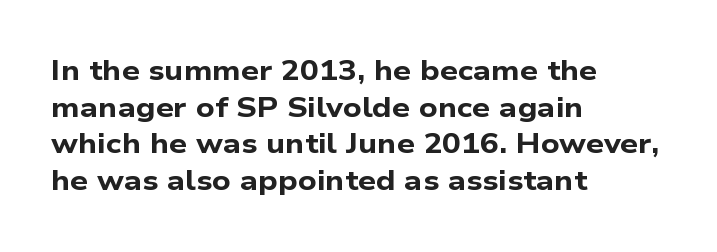
The rendering keeps characters at their native spacing. The sample has been set heavy, in full bold. The vertical gap from one line to the next is medium. The space directly below the letters is spotless.
